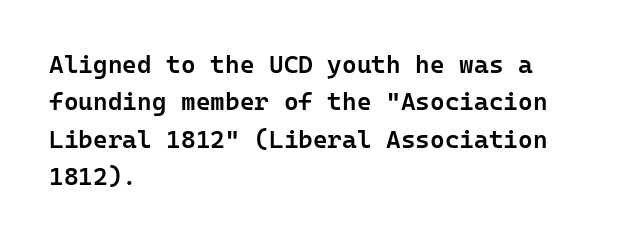
Q: Is the text bold? A: Semi-bold.
Q: Is the text italic (slanted)? A: No, it is upright.
Q: Is the text underlined? A: No.
Q: How is the paragraph aligned? A: Left-aligned.
Q: Is the spacing between letters normal or unusually wide? A: Normal.
Q: Is the spacing between lines tight, normal or loose? A: Normal.
